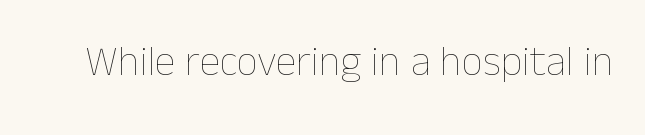
Stroke mass is kept to a normal reading level or below. The tracking reads as untouched default to a designer's eye. If you drew a line through each stem, it would be perfectly vertical. The letters advance in unequal steps, a hallmark of proportional type.
